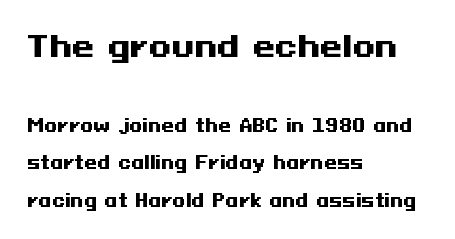
Q: Is the text bold? A: Yes.
Q: Is the text italic (slanted)? A: No, it is upright.
Q: Is the typeface a serif or a sans-serif typeface? A: Sans-serif.
Q: Is the text underlined? A: No.
Q: How is the paragraph aligned? A: Left-aligned.
Q: Is the spacing between letters normal or unusually wide? A: Normal.
Q: Is the spacing between lines tight, normal or loose? A: Loose.
Q: Which block of text is set in a larger size, the first (top) or the second (bottom)? A: The first (top) one.
Q: Width (condensed, normal, or wide)? A: Wide.
Q: Stroke contrast? A: Medium.
Q: x-height? A: Medium.
